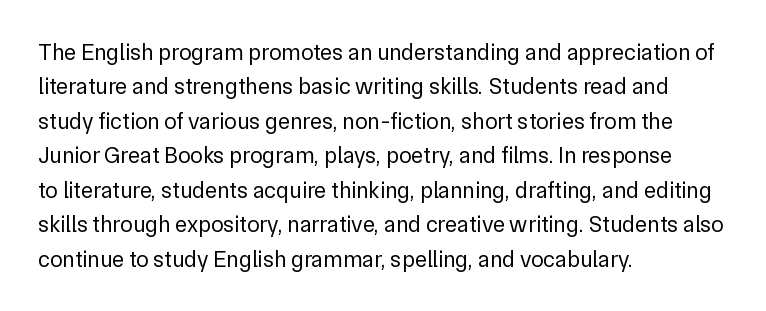
The image shows 23 px text type, upright; set left-aligned, normal line spacing (1.5x), normal letter spacing, not underlined.
